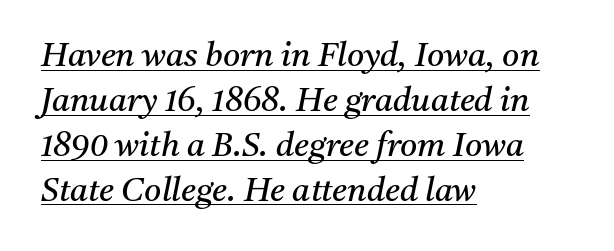
The image shows 33 px regular-weight serif type, italic (leaning right); set left-aligned, normal line spacing (1.36x), normal letter spacing, underlined; medium stroke contrast and a medium x-height.
